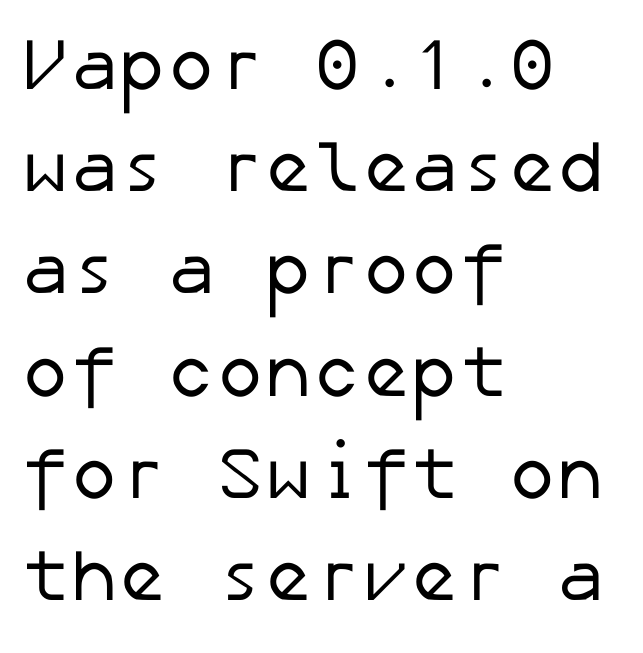
The image shows 73 px regular-weight sans-serif type; set left-aligned, normal line spacing (1.4x), normal letter spacing, not underlined; low stroke contrast and a medium x-height.
